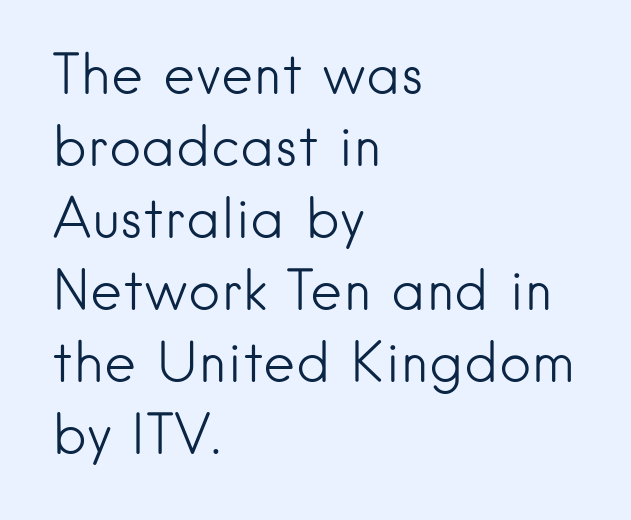
The image shows 55 px light sans-serif type, upright; set left-aligned, normal line spacing (1.31x), normal letter spacing, not underlined; low stroke contrast and a small x-height.
